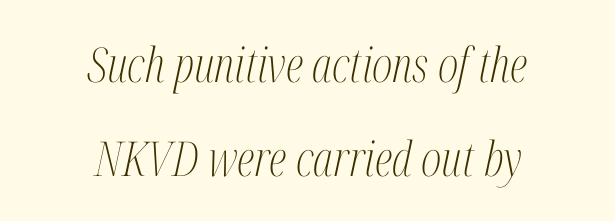
{"serif": "yes", "italic": "yes", "lean": "right", "slant_degrees": 12, "bold": "no", "weight": "light", "width": "condensed", "stroke_contrast": "medium", "x_height": "medium", "monospaced": "no", "underline": "no", "align": "center", "line_spacing": "loose", "line_spacing_ratio": 1.95, "letter_spacing": "normal", "letter_spacing_em": 0.0, "glyph_px": 48}
